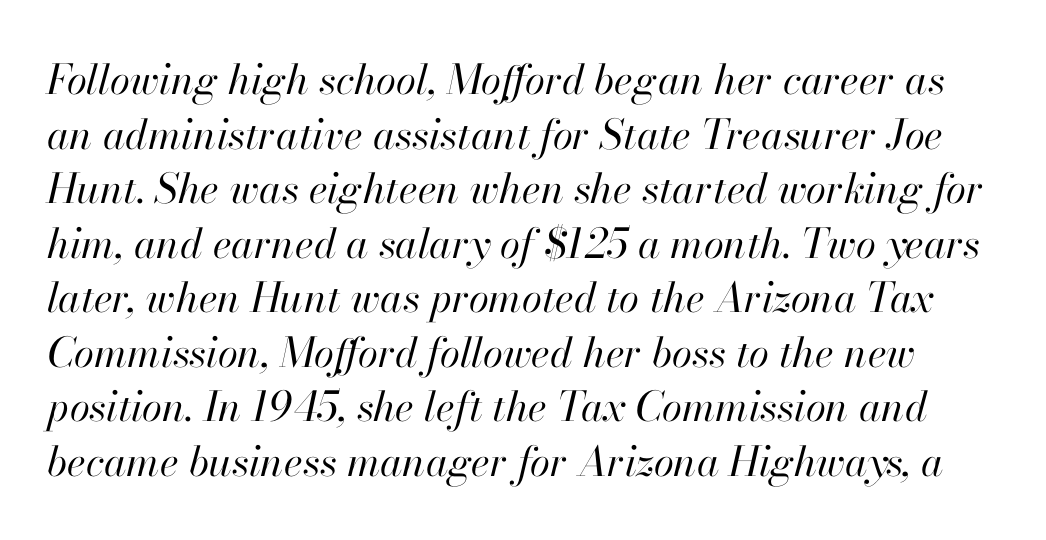
Q: Is the text bold? A: No.
Q: Is the text italic (slanted)? A: Yes, it leans right by about 13 degrees.
Q: Is the text underlined? A: No.
Q: Is the spacing between letters normal or unusually wide? A: Normal.
Q: Is the spacing between lines tight, normal or loose? A: Normal.
Q: Width (condensed, normal, or wide)? A: Normal.
Q: Stroke contrast? A: High.
Q: x-height? A: Small.
Q: Monospaced? A: No.
